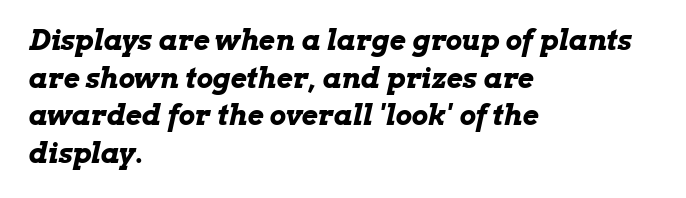
The face used here is proportionally spaced, like ordinary book or web type. Italic? Definitely — the glyphs are oblique. The letters are bold, with thick, heavy strokes. Successive baselines arrive at the customary interval. Only glyphs here, with clear space below each row.
